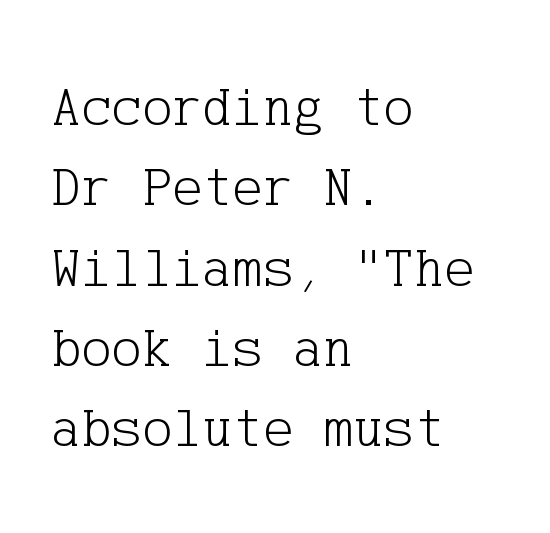
The image shows 57 px light serif type, upright; set left-aligned, normal line spacing (1.41x), normal letter spacing, not underlined; low stroke contrast and a medium x-height.
